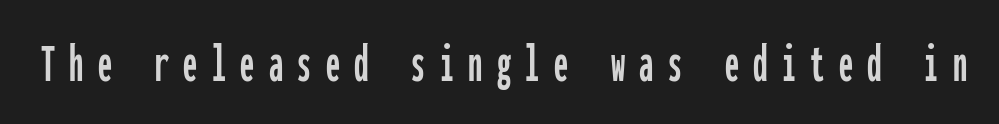
Q: Is the text italic (slanted)? A: No, it is upright.
Q: Is the typeface a serif or a sans-serif typeface? A: Sans-serif.
Q: Is the text underlined? A: No.
Q: Is the spacing between letters normal or unusually wide? A: Unusually wide.
Q: Width (condensed, normal, or wide)? A: Condensed.
Q: Stroke contrast? A: Low.
Q: x-height? A: Medium.
Q: Monospaced? A: Yes.
